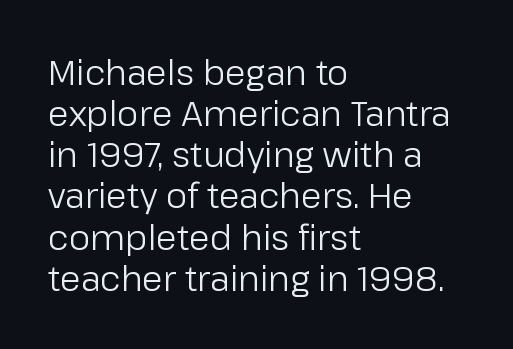
Ink coverage per letter is moderate at most. The paragraph has a hard left edge and a soft right edge. Beneath every word, the page is bare. Nope, no serifs anywhere on these letters. Think of a printed novel: that variable character pitch is what you see here.
